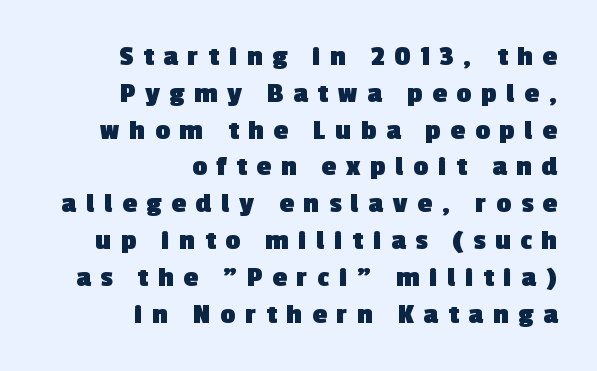
Q: Is the text bold? A: Yes.
Q: Is the typeface a serif or a sans-serif typeface? A: Sans-serif.
Q: Is the text underlined? A: No.
Q: How is the paragraph aligned? A: Right-aligned.
Q: Is the spacing between letters normal or unusually wide? A: Unusually wide.
Q: Is the spacing between lines tight, normal or loose? A: Normal.
Q: Width (condensed, normal, or wide)? A: Normal.
Q: x-height? A: Medium.
Q: Monospaced? A: No.
